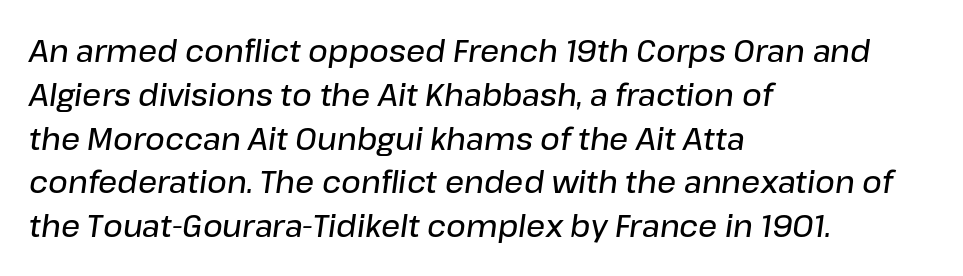
The image shows 30 px semibold type, italic (leaning right); set left-aligned, normal line spacing (1.46x), normal letter spacing, not underlined; low stroke contrast and a medium x-height.
